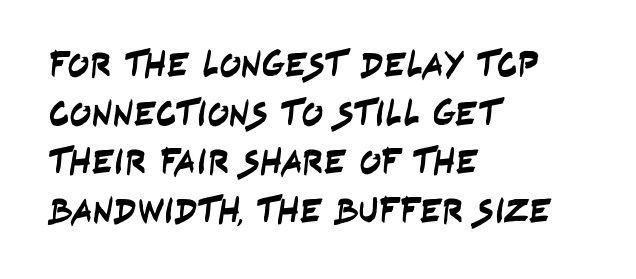
Q: Is the typeface a serif or a sans-serif typeface? A: Sans-serif.
Q: Is the text underlined? A: No.
Q: How is the paragraph aligned? A: Left-aligned.
Q: Is the spacing between letters normal or unusually wide? A: Normal.
Q: Is the spacing between lines tight, normal or loose? A: Normal.
Q: Width (condensed, normal, or wide)? A: Condensed.
Q: Stroke contrast? A: Low.
Q: x-height? A: Large.
Q: Monospaced? A: No.
